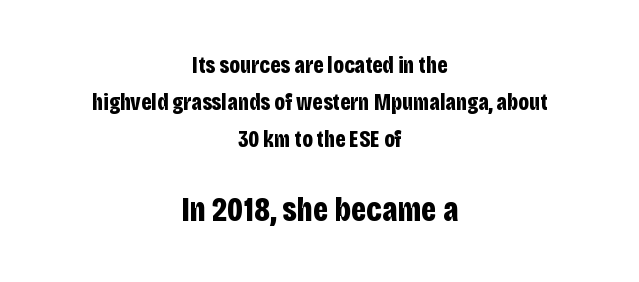
The image shows 34 px bold, condensed sans-serif type, upright; set centered, normal line spacing (1.6x), normal letter spacing, not underlined; the second (bottom) block is 1.48x larger; low stroke contrast and a large x-height.
